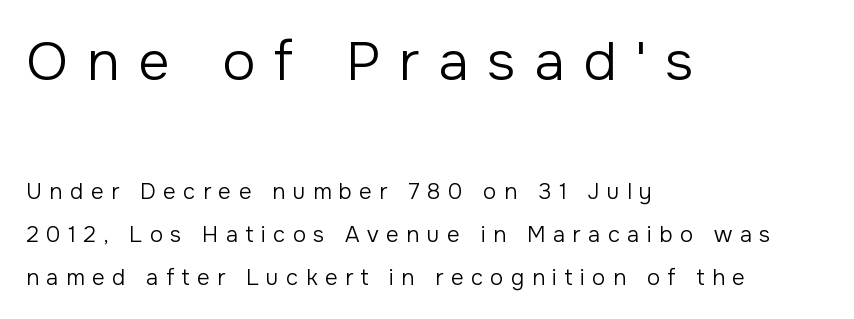
Is the block centered? No — it sits flush against the left margin. The letters advance in unequal steps, a hallmark of proportional type. The space between consecutive lines is lavish. Weight: not bold — regular or lighter. The letters carry no serifs — their stems end cleanly without finishing strokes. You could only call the tracking loose — the letters float apart.
